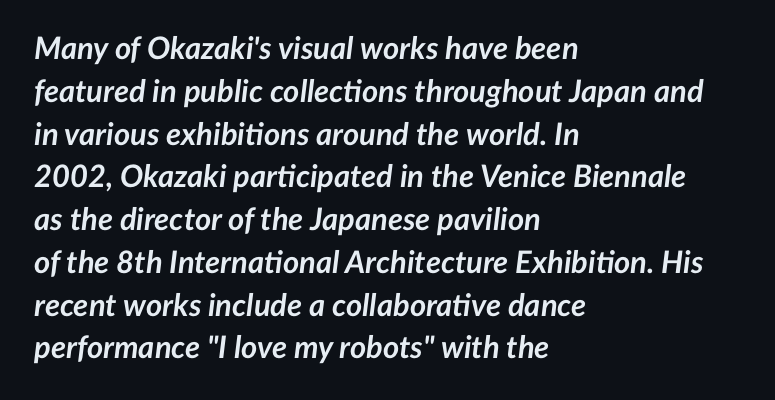
{"italic": "yes", "lean": "right", "slant_degrees": 7, "bold": "yes", "weight": "semibold", "width": "normal", "stroke_contrast": "low", "x_height": "medium", "monospaced": "no", "underline": "no", "align": "left", "line_spacing": "normal", "line_spacing_ratio": 1.38, "letter_spacing": "normal", "letter_spacing_em": 0.0, "glyph_px": 31}
